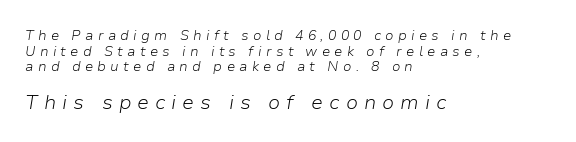
Q: Is the text bold? A: No.
Q: Is the text italic (slanted)? A: Yes, it leans right by about 9 degrees.
Q: Is the text underlined? A: No.
Q: How is the paragraph aligned? A: Left-aligned.
Q: Is the spacing between letters normal or unusually wide? A: Unusually wide.
Q: Is the spacing between lines tight, normal or loose? A: Tight.
Q: Which block of text is set in a larger size, the first (top) or the second (bottom)? A: The second (bottom) one.
